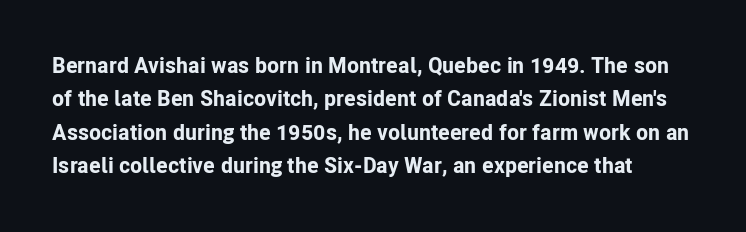
{"italic": "no", "bold": "yes", "underline": "no", "line_spacing": "normal", "line_spacing_ratio": 1.52, "letter_spacing": "normal", "letter_spacing_em": 0.0, "glyph_px": 22}
